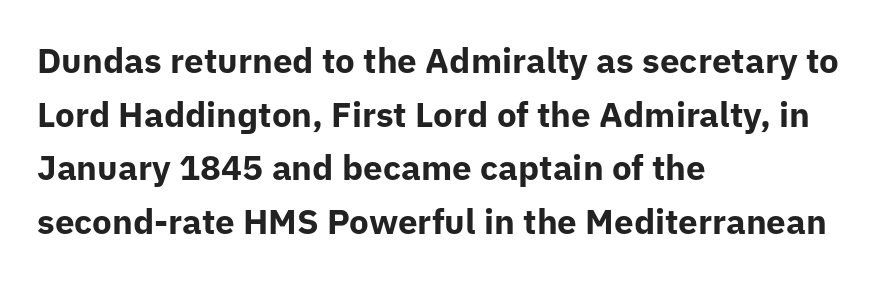
The image shows 35 px bold sans-serif type, upright; set left-aligned, normal line spacing (1.53x), normal letter spacing, not underlined; low stroke contrast and a medium x-height.
